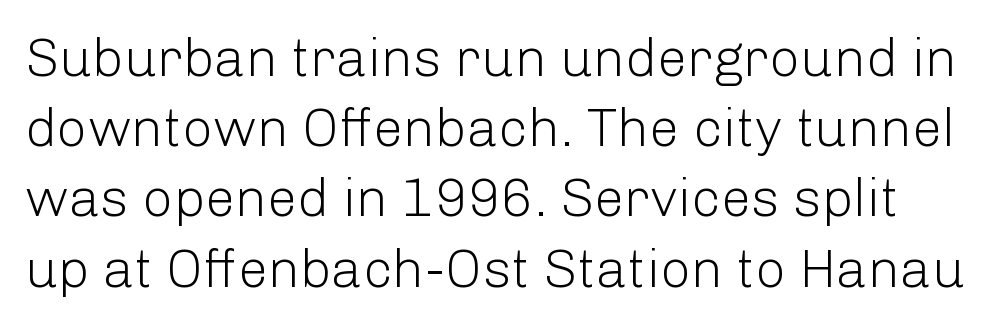
Q: Is the text bold? A: No.
Q: Is the text italic (slanted)? A: No, it is upright.
Q: Is the typeface a serif or a sans-serif typeface? A: Sans-serif.
Q: Is the text underlined? A: No.
Q: Is the spacing between letters normal or unusually wide? A: Normal.
Q: Is the spacing between lines tight, normal or loose? A: Normal.
Q: Width (condensed, normal, or wide)? A: Normal.
Q: Stroke contrast? A: Low.
Q: x-height? A: Medium.
Q: Monospaced? A: No.
